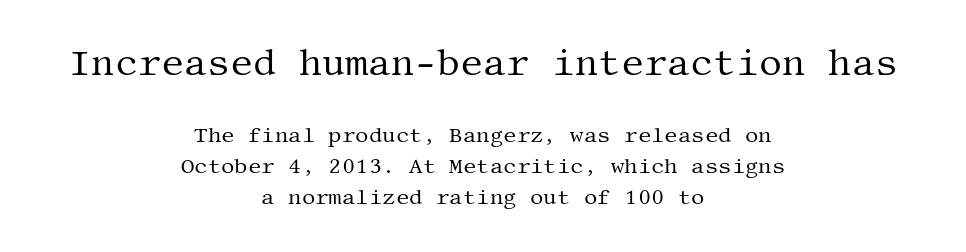
The image shows 36 px regular-weight serif type, upright; set centered, normal line spacing (1.46x), normal letter spacing, not underlined; the first (top) block is 1.71x larger; medium stroke contrast and a large x-height.
